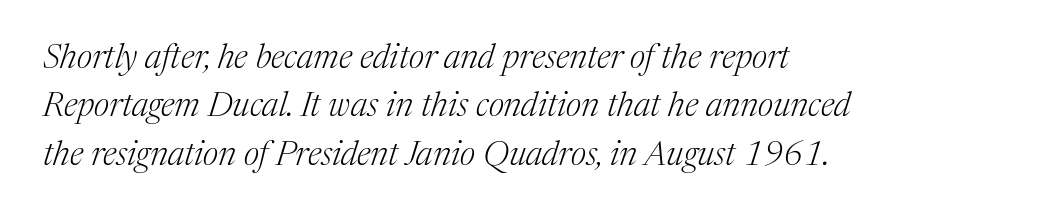
The image shows 34 px light serif type, italic (leaning right); set left-aligned, normal line spacing (1.42x), normal letter spacing, not underlined; medium stroke contrast and a medium x-height.
